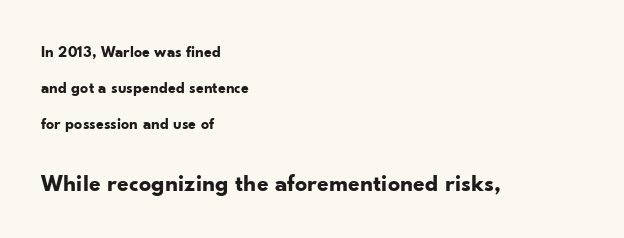
Q: Is the text bold? A: Yes.
Q: Is the text italic (slanted)? A: No, it is upright.
Q: Is the text underlined? A: No.
Q: How is the paragraph aligned? A: Left-aligned.
Q: Is the spacing between letters normal or unusually wide? A: Normal.
Q: Is the spacing between lines tight, normal or loose? A: Loose.
Q: Which block of text is set in a larger size, the first (top) or the second (bottom)? A: The second (bottom) one.
